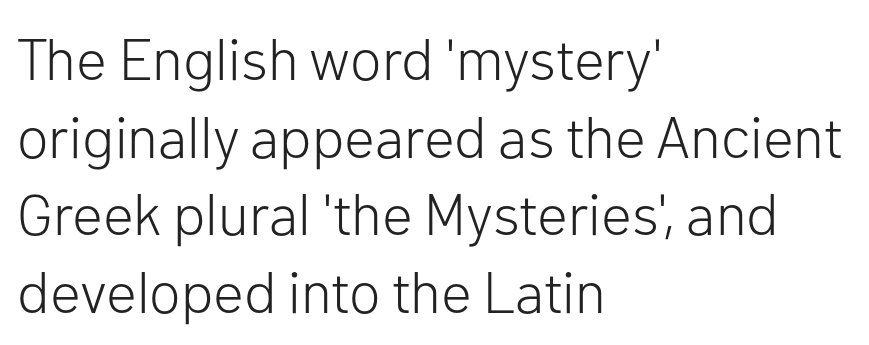
The image shows 58 px light sans-serif type, upright; set left-aligned, normal line spacing (1.34x), normal letter spacing, not underlined; low stroke contrast and a medium x-height.
